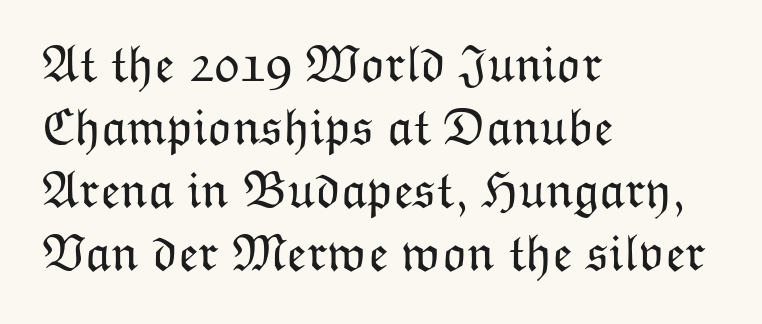
The image shows 52 px light type, upright; set left-aligned, line spacing 1.21x, normal letter spacing, not underlined; low stroke contrast and a medium x-height.
